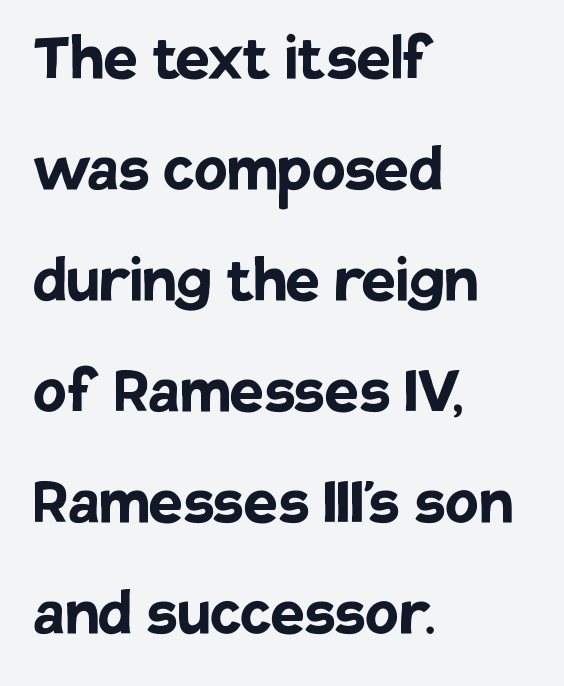
The image shows 76 px semibold sans-serif type, upright; set left-aligned, normal line spacing (1.46x), normal letter spacing, not underlined; low stroke contrast and a large x-height.
